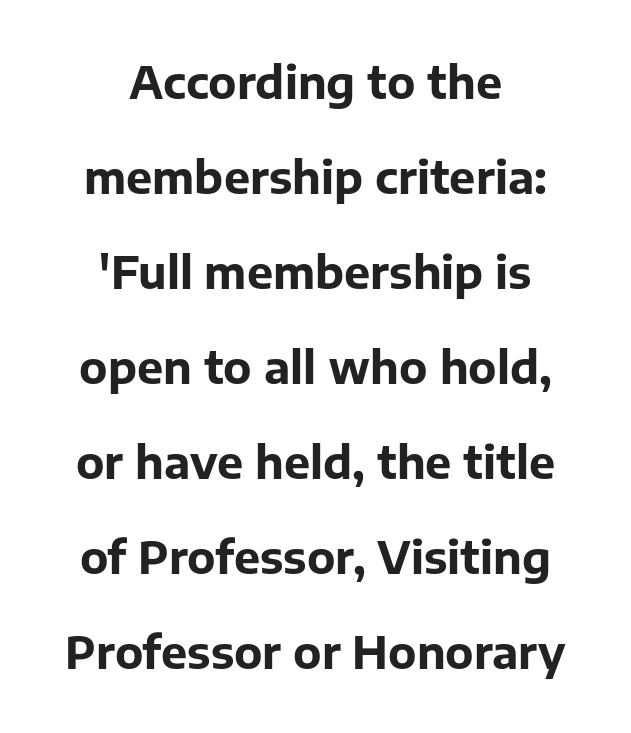
Is this a fixed-width face? No — the glyphs have proportional, varying widths. You'd pick this weight for a headline — it's a proper bold. Words appear dense and cohesive because spacing is normal. The text was rendered using a sans face with plain stroke endings.
